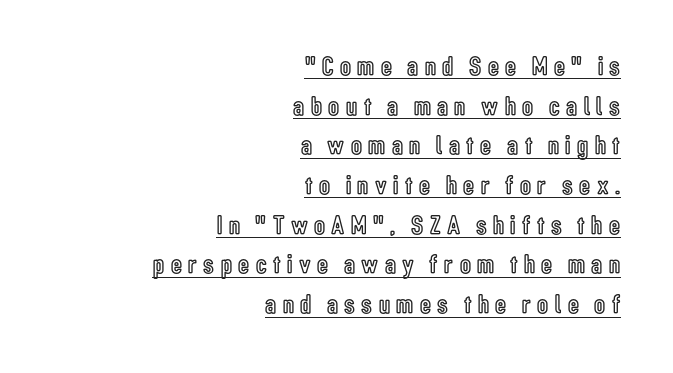
Tracking value appears strongly positive — letters spread wide. The specimen includes a rule beneath the text block's lines. Short and long lines alike share a common ending point at right. Every character sits straight up, as roman type does. The line-height multiplier appears to be the usual default.
